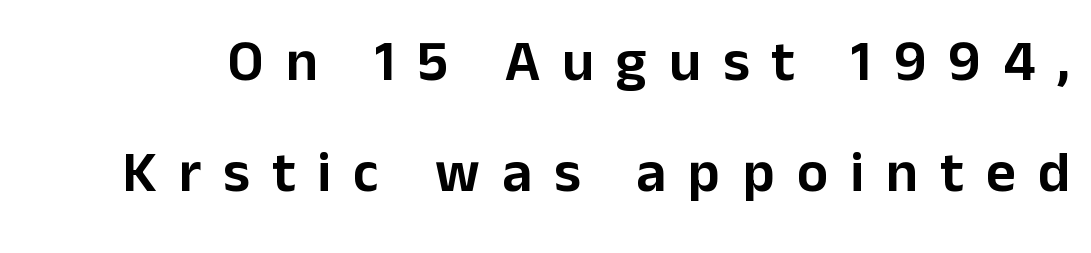
{"serif": "no", "italic": "no", "width": "normal", "stroke_contrast": "low", "x_height": "medium", "monospaced": "no", "underline": "no", "line_spacing": "loose", "line_spacing_ratio": 1.91, "letter_spacing": "wide", "letter_spacing_em": 0.38, "glyph_px": 58}
